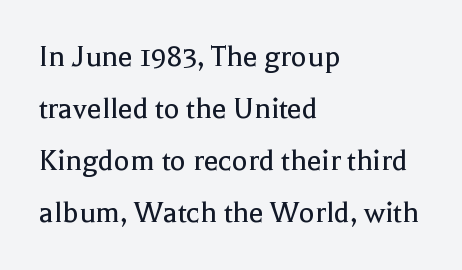
Q: Is the text bold? A: No.
Q: Is the text italic (slanted)? A: No, it is upright.
Q: Is the typeface a serif or a sans-serif typeface? A: Serif.
Q: Is the text underlined? A: No.
Q: How is the paragraph aligned? A: Left-aligned.
Q: Is the spacing between letters normal or unusually wide? A: Normal.
Q: Is the spacing between lines tight, normal or loose? A: Normal.
Q: Width (condensed, normal, or wide)? A: Normal.
Q: x-height? A: Medium.
Q: Monospaced? A: No.
